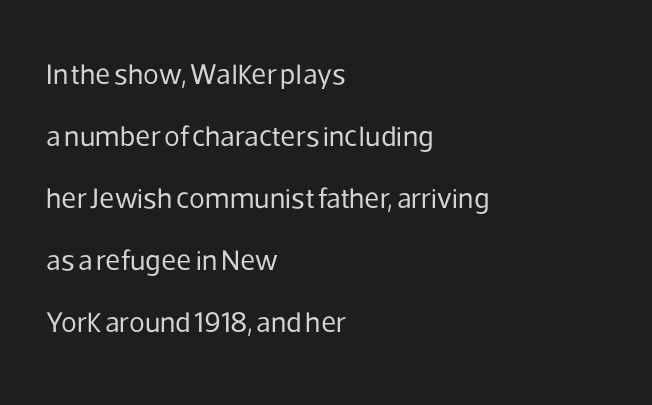
Q: Is the text bold? A: No.
Q: Is the text italic (slanted)? A: No, it is upright.
Q: Is the typeface a serif or a sans-serif typeface? A: Sans-serif.
Q: Is the text underlined? A: No.
Q: How is the paragraph aligned? A: Left-aligned.
Q: Is the spacing between letters normal or unusually wide? A: Normal.
Q: Is the spacing between lines tight, normal or loose? A: Loose.
Q: Width (condensed, normal, or wide)? A: Normal.
Q: Stroke contrast? A: Low.
Q: x-height? A: Medium.
Q: Monospaced? A: No.
